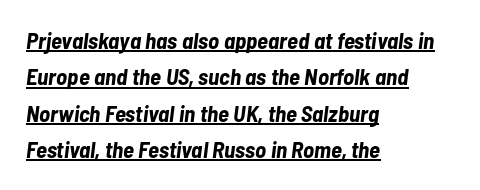
Q: Is the text bold? A: Yes.
Q: Is the text italic (slanted)? A: Yes, it leans right by about 7 degrees.
Q: Is the text underlined? A: Yes.
Q: How is the paragraph aligned? A: Left-aligned.
Q: Is the spacing between letters normal or unusually wide? A: Normal.
Q: Is the spacing between lines tight, normal or loose? A: Normal.
